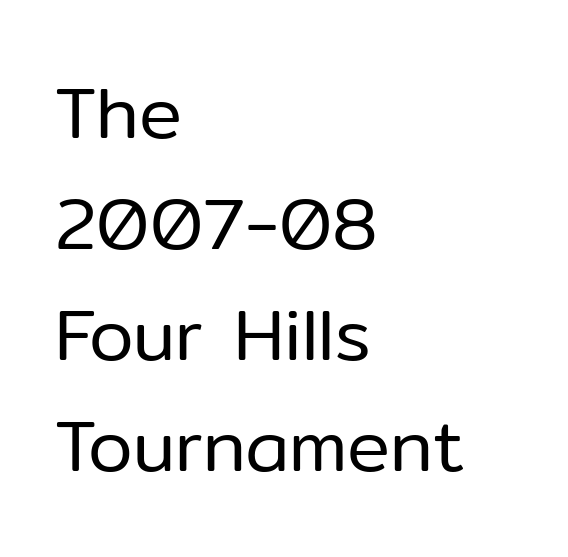
The image shows 72 px regular-weight sans-serif type, upright; set left-aligned, normal line spacing (1.54x), normal letter spacing, not underlined; low stroke contrast and a medium x-height.
